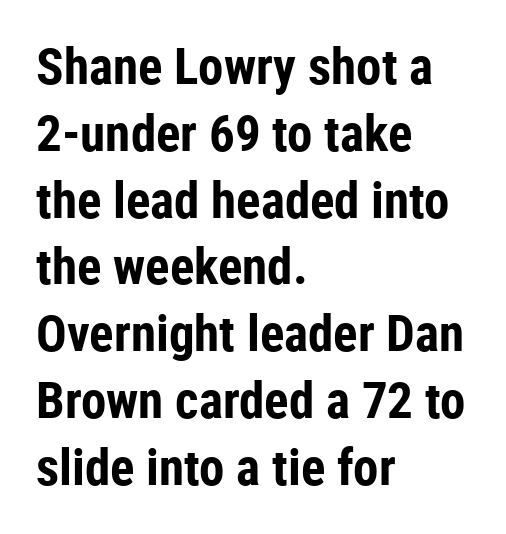
The image shows 51 px bold, condensed sans-serif type, upright; set left-aligned, normal line spacing (1.31x), normal letter spacing, not underlined; low stroke contrast and a medium x-height.
